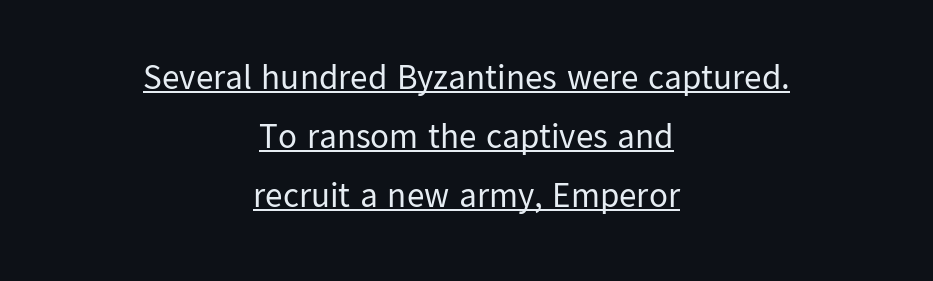
{"serif": "no", "italic": "no", "bold": "no", "weight": "regular", "width": "normal", "stroke_contrast": "low", "x_height": "medium", "monospaced": "no", "underline": "yes", "align": "center", "line_spacing": "normal", "line_spacing_ratio": 1.69, "letter_spacing": "normal", "letter_spacing_em": 0.0, "glyph_px": 35}
